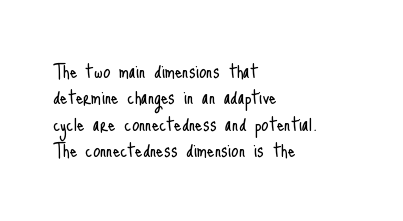
{"italic": "no", "bold": "no", "underline": "no", "align": "left", "line_spacing": "tight", "line_spacing_ratio": 1.15, "letter_spacing": "normal", "letter_spacing_em": 0.0, "glyph_px": 23}
